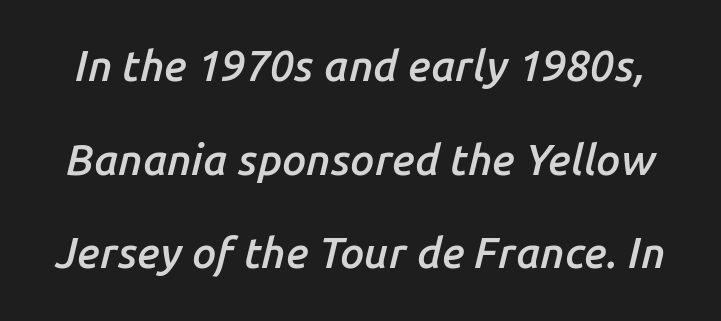
Slant detected: the letters are inclined. Think of a printed novel: that variable character pitch is what you see here. This rendering features lettering with no underline. How heavy is the stroke? Medium-heavy — a semibold, shy of bold.
